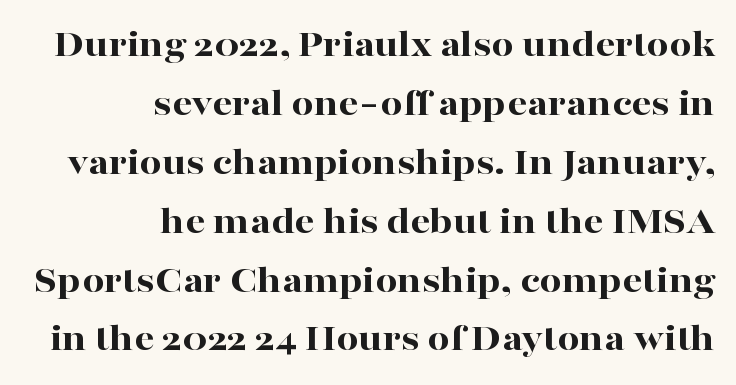
{"serif": "yes", "italic": "no", "bold": "yes", "weight": "bold", "width": "wide", "stroke_contrast": "high", "x_height": "medium", "monospaced": "no", "underline": "no", "align": "right", "line_spacing": "normal", "line_spacing_ratio": 1.51, "letter_spacing": "normal", "letter_spacing_em": 0.0, "glyph_px": 39}
